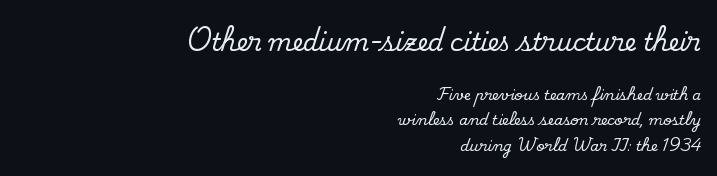
{"underline": "no", "align": "right", "line_spacing_ratio": 1.85, "letter_spacing": "normal", "letter_spacing_em": 0.0, "larger_block": "first", "size_ratio": 1.71, "glyph_px": 24}
